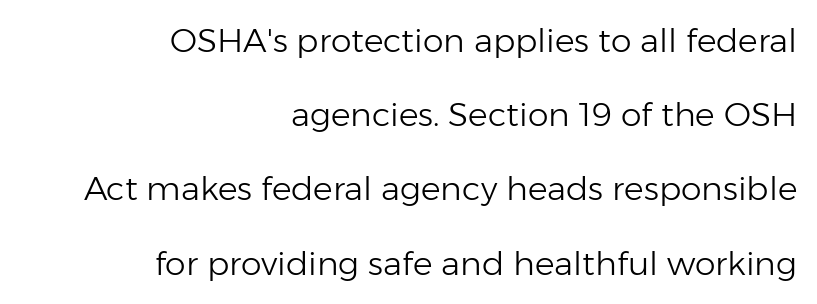
The image shows 33 px light sans-serif type, upright; set right-aligned, loose line spacing (2.25x), normal letter spacing, not underlined; low stroke contrast and a medium x-height.
